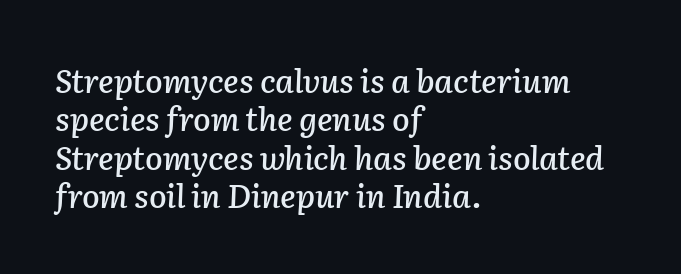
The image shows 32 px text type, italic (leaning right); set left-aligned, line spacing 1.2x, normal letter spacing, not underlined; low stroke contrast and a medium x-height.
